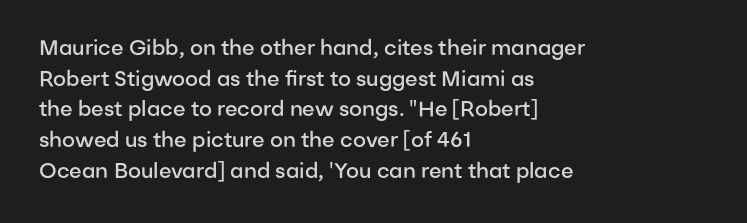
{"italic": "no", "bold": "semi", "underline": "no", "align": "left", "line_spacing": "normal", "line_spacing_ratio": 1.46, "letter_spacing": "normal", "letter_spacing_em": 0.0, "glyph_px": 21}
